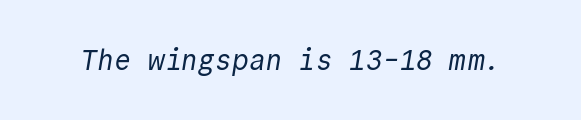
Q: Is the text bold? A: No.
Q: Is the typeface a serif or a sans-serif typeface? A: Sans-serif.
Q: Is the text underlined? A: No.
Q: Is the spacing between letters normal or unusually wide? A: Normal.
Q: Width (condensed, normal, or wide)? A: Normal.
Q: x-height? A: Medium.
Q: Monospaced? A: Yes.
